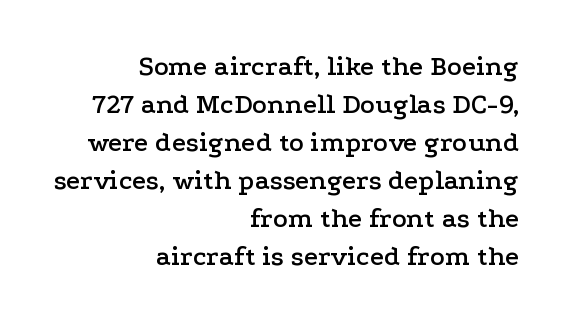
Q: Is the text italic (slanted)? A: No, it is upright.
Q: Is the typeface a serif or a sans-serif typeface? A: Serif.
Q: Is the text underlined? A: No.
Q: How is the paragraph aligned? A: Right-aligned.
Q: Is the spacing between letters normal or unusually wide? A: Normal.
Q: Is the spacing between lines tight, normal or loose? A: Normal.
Q: Width (condensed, normal, or wide)? A: Wide.
Q: Stroke contrast? A: Low.
Q: x-height? A: Medium.
Q: Monospaced? A: No.
